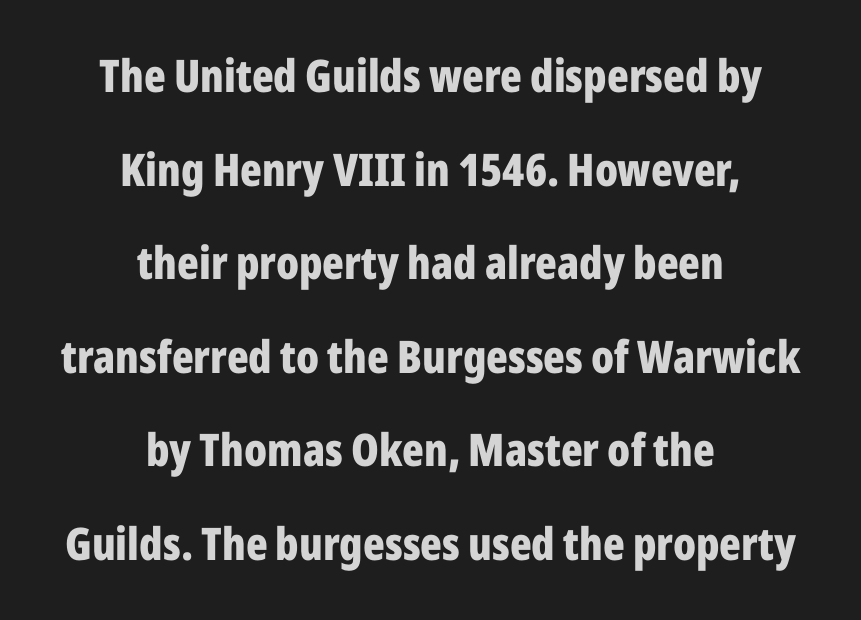
{"serif": "no", "italic": "no", "bold": "yes", "weight": "bold", "width": "condensed", "stroke_contrast": "low", "x_height": "medium", "monospaced": "no", "underline": "no", "align": "center", "line_spacing": "loose", "line_spacing_ratio": 2.08, "letter_spacing": "normal", "letter_spacing_em": 0.0, "glyph_px": 45}
